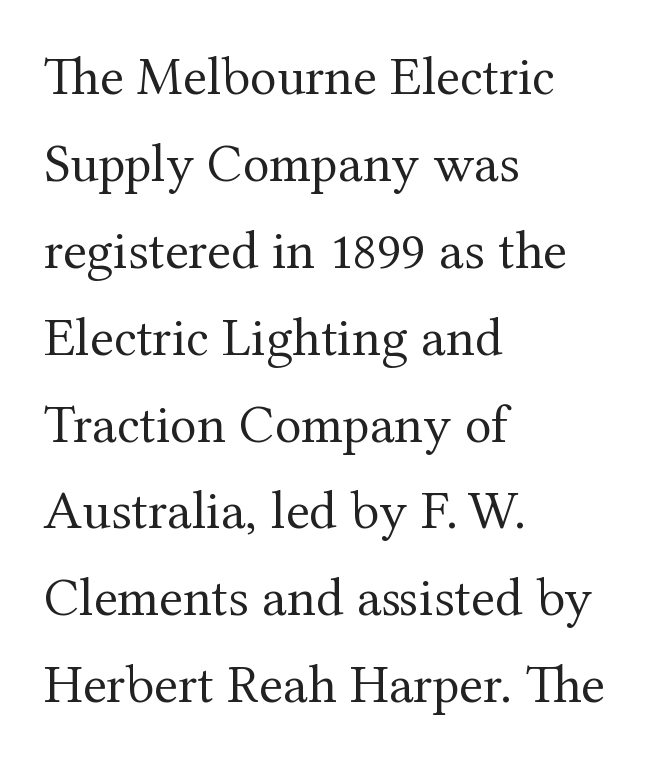
{"serif": "yes", "italic": "no", "bold": "no", "weight": "regular", "width": "normal", "stroke_contrast": "medium", "x_height": "medium", "monospaced": "no", "underline": "no", "align": "left", "line_spacing": "normal", "line_spacing_ratio": 1.58, "letter_spacing": "normal", "letter_spacing_em": 0.0, "glyph_px": 55}
